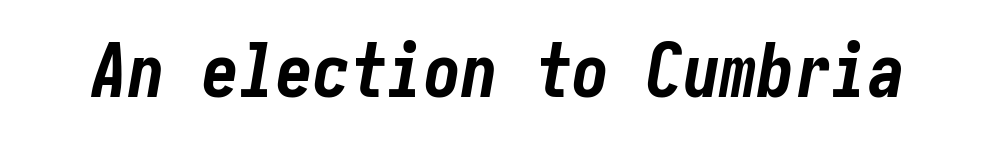
{"italic": "yes", "lean": "right", "slant_degrees": 10, "bold": "yes", "weight": "bold", "width": "condensed", "stroke_contrast": "low", "x_height": "medium", "underline": "no", "letter_spacing": "normal", "letter_spacing_em": 0.0, "glyph_px": 74}
